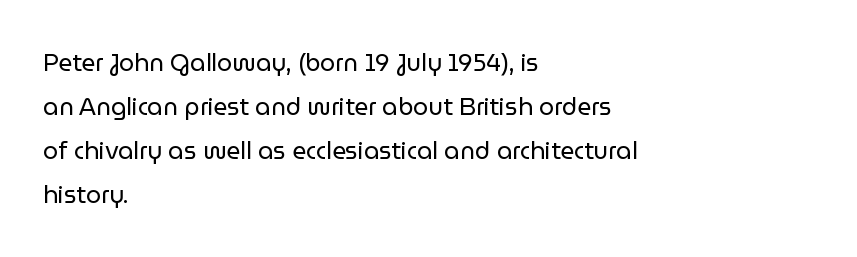
{"italic": "no", "bold": "no", "underline": "no", "align": "left", "line_spacing_ratio": 1.83, "letter_spacing": "normal", "letter_spacing_em": 0.0, "glyph_px": 24}
